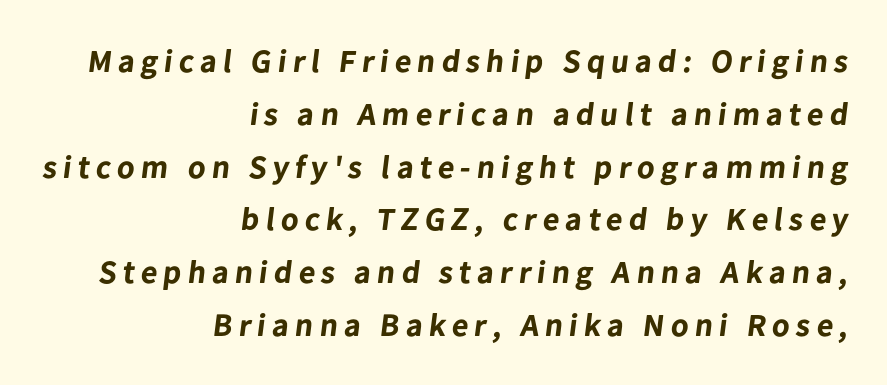
Q: Is the text bold? A: Yes.
Q: Is the typeface a serif or a sans-serif typeface? A: Sans-serif.
Q: Is the text underlined? A: No.
Q: How is the paragraph aligned? A: Right-aligned.
Q: Is the spacing between letters normal or unusually wide? A: Unusually wide.
Q: Is the spacing between lines tight, normal or loose? A: Normal.
Q: Width (condensed, normal, or wide)? A: Normal.
Q: Stroke contrast? A: Low.
Q: x-height? A: Medium.
Q: Monospaced? A: No.
